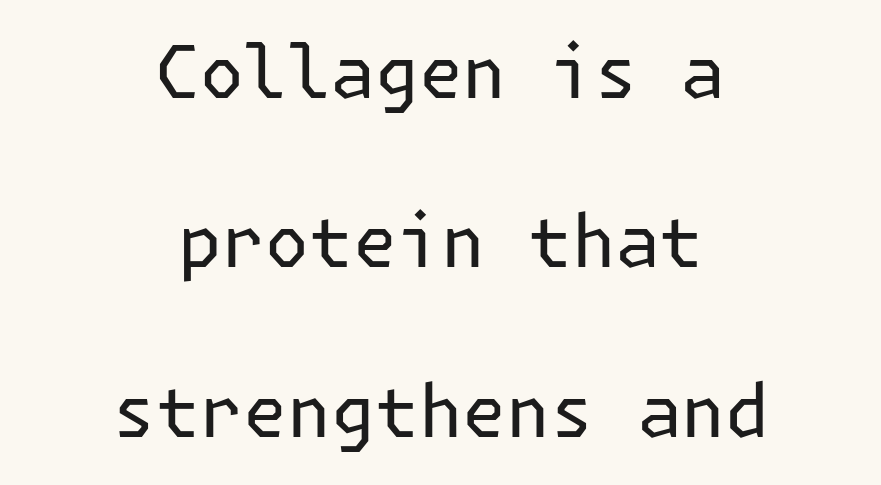
The rag falls on both sides of this text block equally. This sample uses plain, unmodified letter spacing. The weight tops out at a normal text grade. Each letter's strokes conclude bluntly, with no projecting serifs. Clear beneath every line of the passage.
